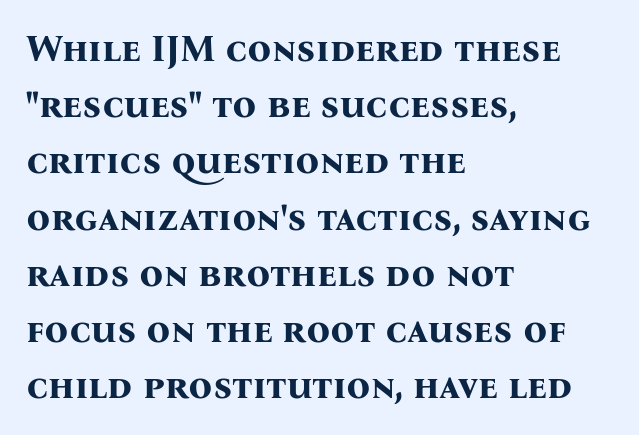
Horizontally, the lines are justified to the leading edge only. Spacing verdict: proportional, widths tailored to each character. Look at the stroke-to-counter ratio: heavy, a bold. There is no visible air inserted between adjacent glyphs.
